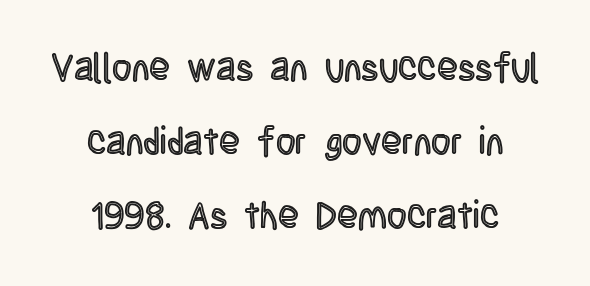
Q: Is the text italic (slanted)? A: No, it is upright.
Q: Is the text underlined? A: No.
Q: How is the paragraph aligned? A: Centered.
Q: Is the spacing between letters normal or unusually wide? A: Normal.
Q: Is the spacing between lines tight, normal or loose? A: Loose.
Q: Width (condensed, normal, or wide)? A: Condensed.
Q: x-height? A: Large.
Q: Monospaced? A: No.
